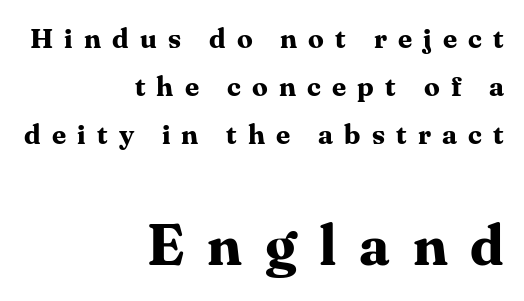
The image shows 57 px bold serif type, upright; set right-aligned, line spacing 1.71x, unusually wide letter spacing (+0.4 em), not underlined; the second (bottom) block is 2.04x larger; medium stroke contrast and a medium x-height.
